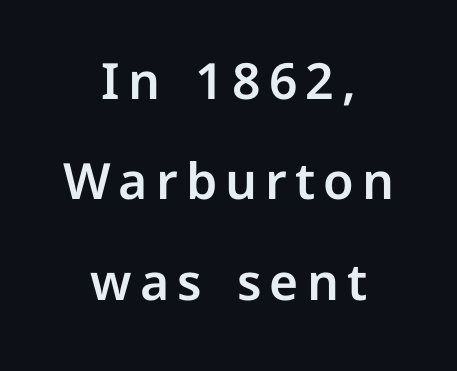
Q: Is the text italic (slanted)? A: No, it is upright.
Q: Is the typeface a serif or a sans-serif typeface? A: Sans-serif.
Q: Is the text underlined? A: No.
Q: How is the paragraph aligned? A: Centered.
Q: Is the spacing between lines tight, normal or loose? A: Loose.
Q: Width (condensed, normal, or wide)? A: Normal.
Q: Stroke contrast? A: Low.
Q: x-height? A: Medium.
Q: Monospaced? A: No.
